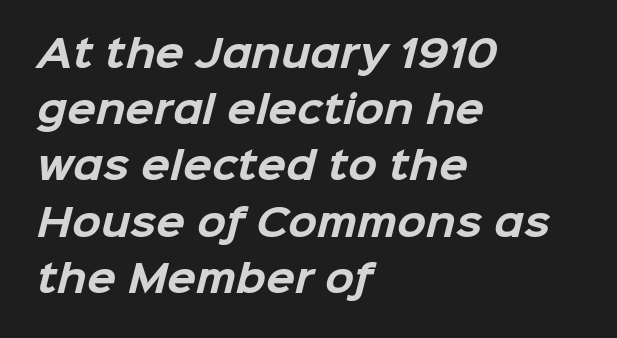
The font is running at its bold setting. Leading matches the norm, producing a regular column. A classic flush-left, rag-right setting is used for this passage. Examine the stroke ends and you'll find no serifs. Spacing verdict: proportional, widths tailored to each character. Lines of text with bare space underneath.
